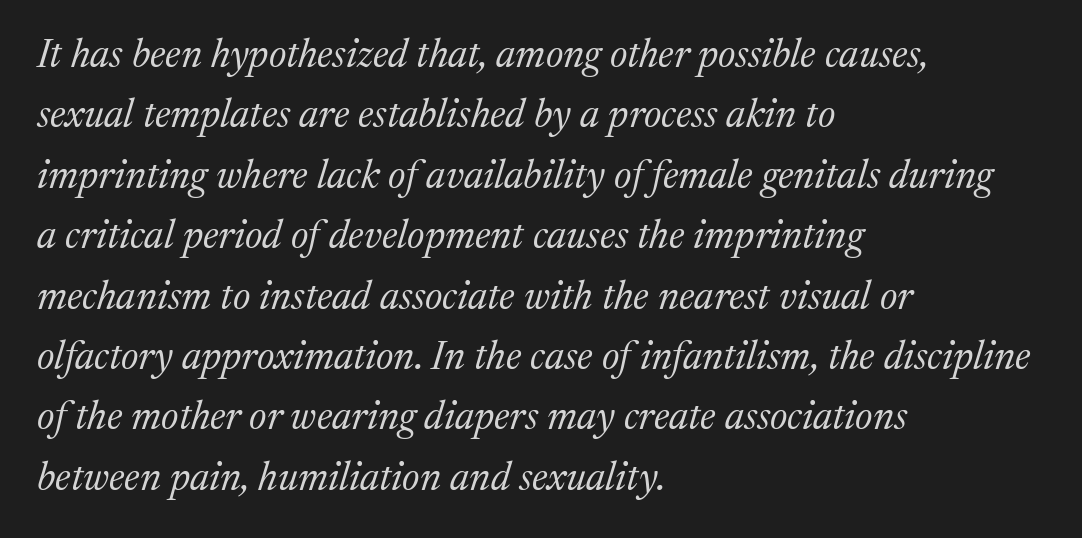
{"serif": "yes", "italic": "yes", "lean": "right", "slant_degrees": 17, "bold": "no", "weight": "regular", "width": "normal", "stroke_contrast": "medium", "x_height": "medium", "monospaced": "no", "underline": "no", "align": "left", "line_spacing": "normal", "line_spacing_ratio": 1.51, "letter_spacing": "normal", "letter_spacing_em": 0.0, "glyph_px": 40}
